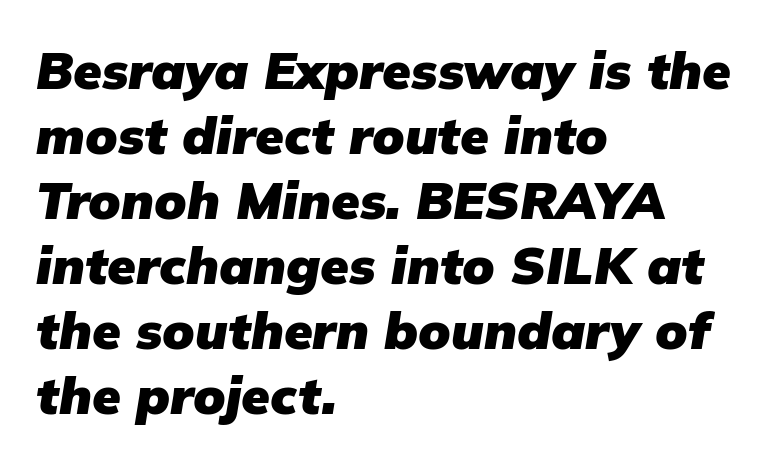
A clean baseline with only descenders dipping below it. Each letter keeps its own natural width here, so spacing adapts to shape. The passage shown leans; its letterforms are oblique. Here the glyphs are tracked normally, forming tight word shapes. Is the block centered? No — it sits flush against the left margin.
